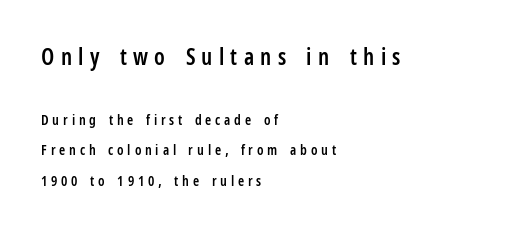
{"italic": "no", "bold": "semi", "underline": "no", "align": "left", "line_spacing": "loose", "line_spacing_ratio": 2.18, "letter_spacing": "wide", "letter_spacing_em": 0.27, "larger_block": "first", "size_ratio": 1.64, "glyph_px": 23}
